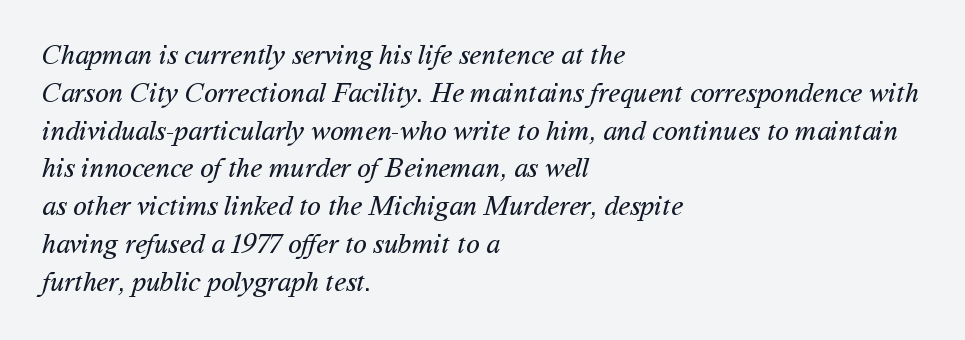
The image shows 28 px regular-weight sans-serif type; set left-aligned, normal line spacing (1.35x), normal letter spacing, not underlined; medium stroke contrast and a medium x-height.
